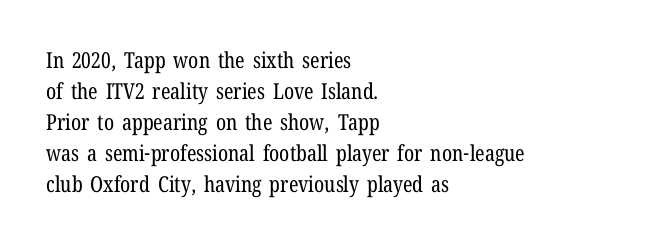
Q: Is the text bold? A: No.
Q: Is the text italic (slanted)? A: No, it is upright.
Q: Is the text underlined? A: No.
Q: How is the paragraph aligned? A: Left-aligned.
Q: Is the spacing between letters normal or unusually wide? A: Normal.
Q: Is the spacing between lines tight, normal or loose? A: Normal.
